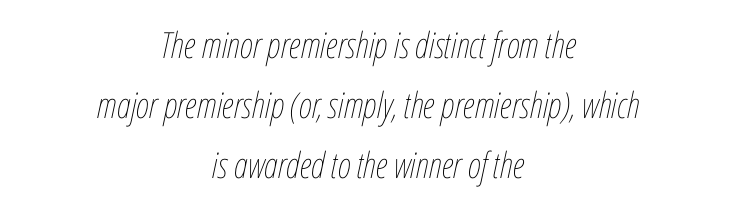
The typeface has the unassuming heft of standard copy or less. This sample has the flowing, uneven cadence of proportional lettering. The vertical gap from one line to the next is medium. Nobody drew a line under any word here. Tracking value appears to be zero — textbook default spacing. Style check: oblique.
